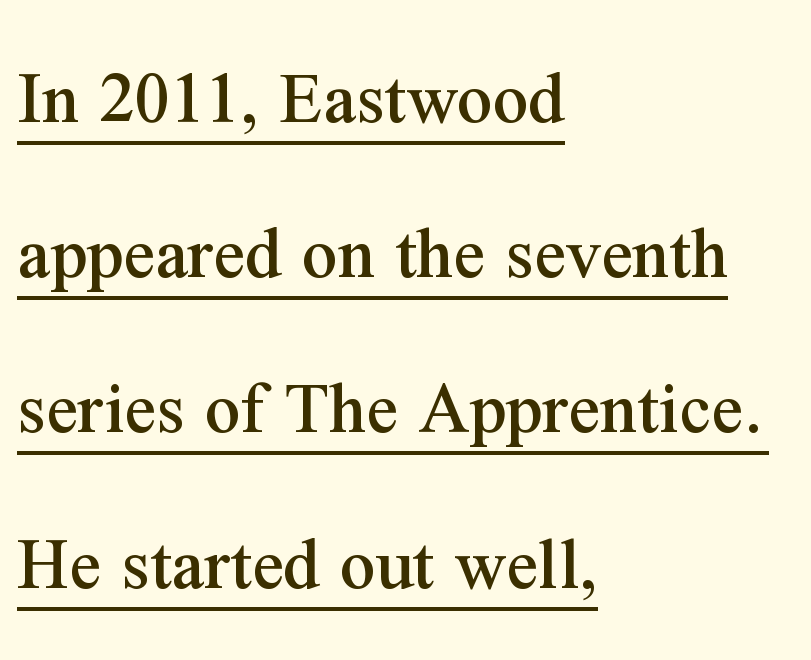
Q: Is the text italic (slanted)? A: No, it is upright.
Q: Is the typeface a serif or a sans-serif typeface? A: Serif.
Q: Is the text underlined? A: Yes.
Q: How is the paragraph aligned? A: Left-aligned.
Q: Is the spacing between letters normal or unusually wide? A: Normal.
Q: Is the spacing between lines tight, normal or loose? A: Loose.
Q: Width (condensed, normal, or wide)? A: Normal.
Q: Stroke contrast? A: Medium.
Q: x-height? A: Medium.
Q: Monospaced? A: No.
